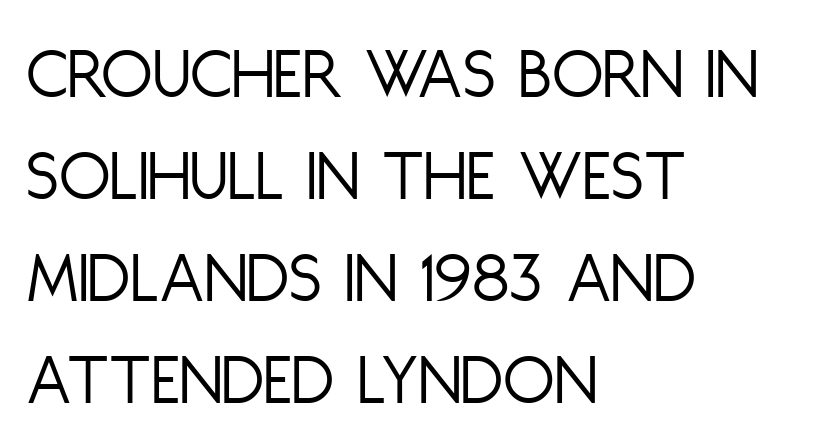
{"serif": "no", "italic": "no", "bold": "no", "weight": "light", "width": "condensed", "stroke_contrast": "low", "x_height": "large", "monospaced": "no", "underline": "no", "align": "left", "line_spacing": "normal", "line_spacing_ratio": 1.36, "letter_spacing": "normal", "letter_spacing_em": 0.0, "glyph_px": 75}
